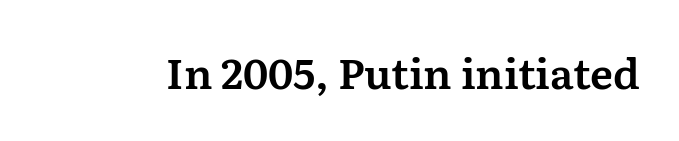
{"serif": "yes", "italic": "no", "width": "normal", "stroke_contrast": "medium", "x_height": "medium", "monospaced": "no", "underline": "no", "letter_spacing": "normal", "letter_spacing_em": 0.0, "glyph_px": 42}
